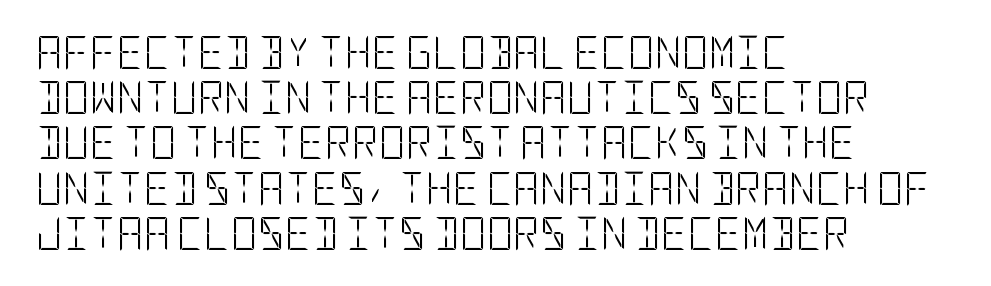
{"serif": "no", "italic": "no", "bold": "no", "weight": "light", "width": "condensed", "stroke_contrast": "low", "x_height": "large", "underline": "no", "align": "left", "line_spacing": "normal", "line_spacing_ratio": 1.37, "letter_spacing": "normal", "letter_spacing_em": 0.0, "glyph_px": 33}
